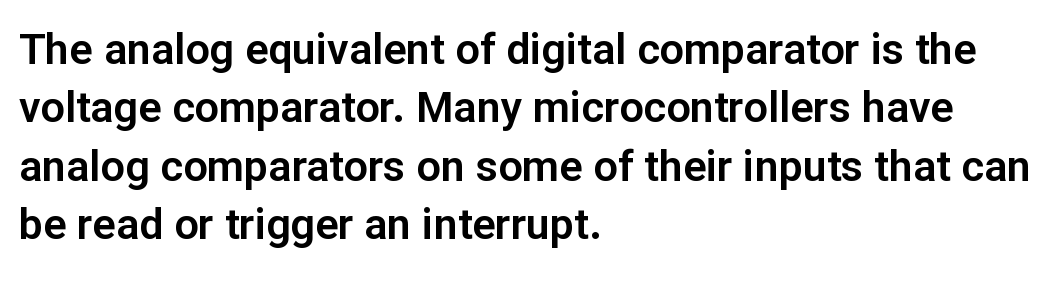
Does the type have serifs? No, each stem ends abruptly. This rendering uses left alignment, leaving the right contour irregular. Rule under the text: the space is simply empty. A typesetter would call this leading conventional body-copy spacing. Do the characters align in a grid? No, the font is proportional.
